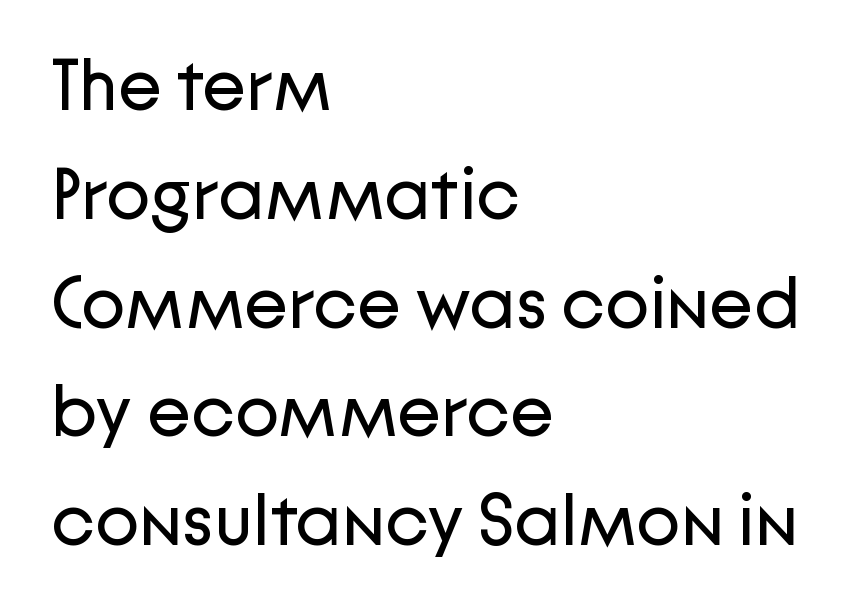
{"serif": "no", "italic": "no", "bold": "no", "weight": "regular", "width": "normal", "stroke_contrast": "low", "x_height": "medium", "monospaced": "no", "underline": "no", "align": "left", "line_spacing": "normal", "line_spacing_ratio": 1.49, "letter_spacing": "normal", "letter_spacing_em": 0.0, "glyph_px": 73}
